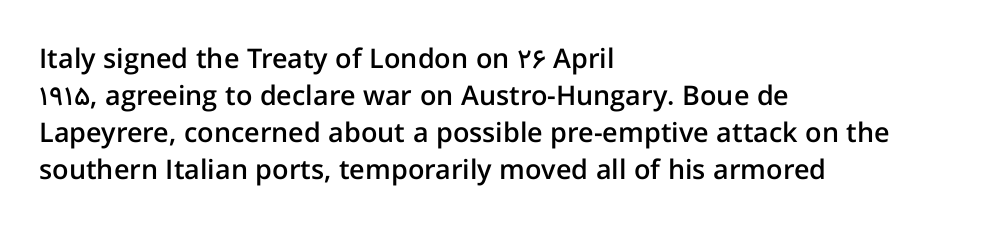
Q: Is the text bold? A: Semi-bold.
Q: Is the text italic (slanted)? A: No, it is upright.
Q: Is the text underlined? A: No.
Q: How is the paragraph aligned? A: Left-aligned.
Q: Is the spacing between letters normal or unusually wide? A: Normal.
Q: Is the spacing between lines tight, normal or loose? A: Normal.
